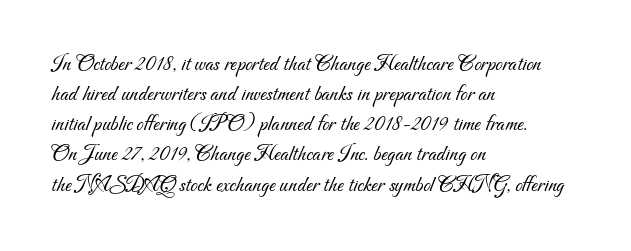
The gaps between neighbouring characters are ordinary and unremarkable. Left-aligned paragraph, ragged on the right. Weight: in the light-to-regular range. Honestly, there is no underline to notice here at all. These lines sit exactly where default settings would place them.
